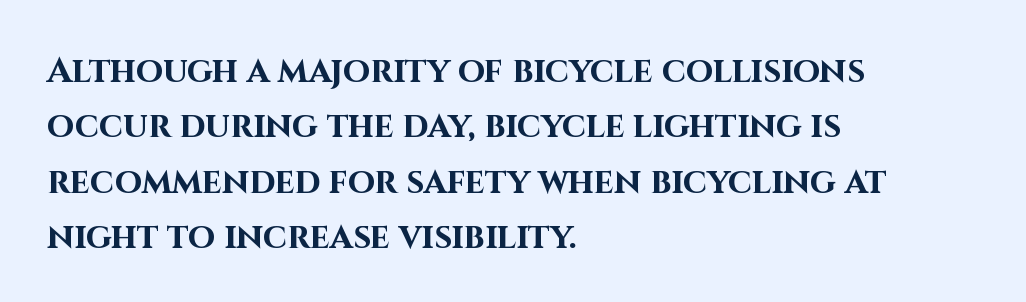
Q: Is the text bold? A: Yes.
Q: Is the text italic (slanted)? A: No, it is upright.
Q: Is the typeface a serif or a sans-serif typeface? A: Sans-serif.
Q: Is the text underlined? A: No.
Q: How is the paragraph aligned? A: Left-aligned.
Q: Is the spacing between letters normal or unusually wide? A: Normal.
Q: Is the spacing between lines tight, normal or loose? A: Normal.
Q: Width (condensed, normal, or wide)? A: Normal.
Q: Stroke contrast? A: High.
Q: x-height? A: Large.
Q: Monospaced? A: No.
